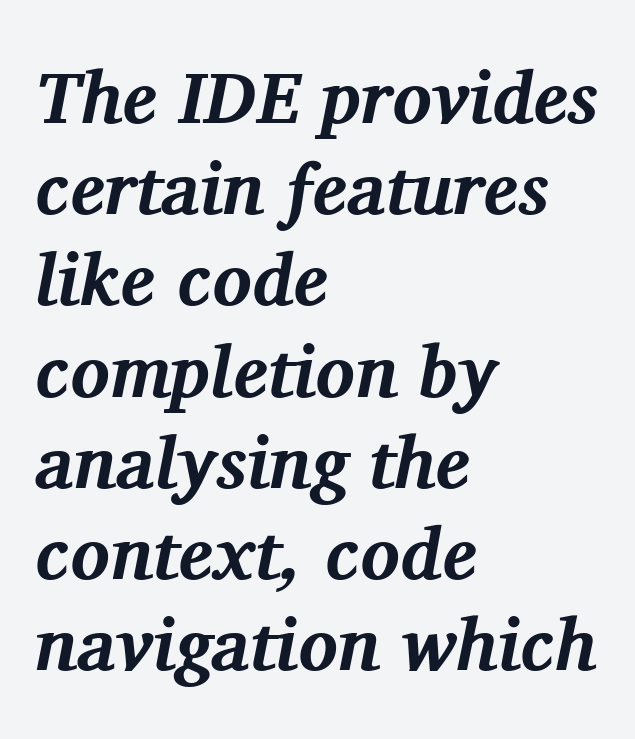
{"serif": "yes", "italic": "yes", "lean": "right", "slant_degrees": 11, "bold": "yes", "weight": "bold", "width": "normal", "stroke_contrast": "medium", "x_height": "medium", "monospaced": "no", "underline": "no", "align": "left", "line_spacing": "normal", "line_spacing_ratio": 1.25, "letter_spacing": "normal", "letter_spacing_em": 0.0, "glyph_px": 73}
